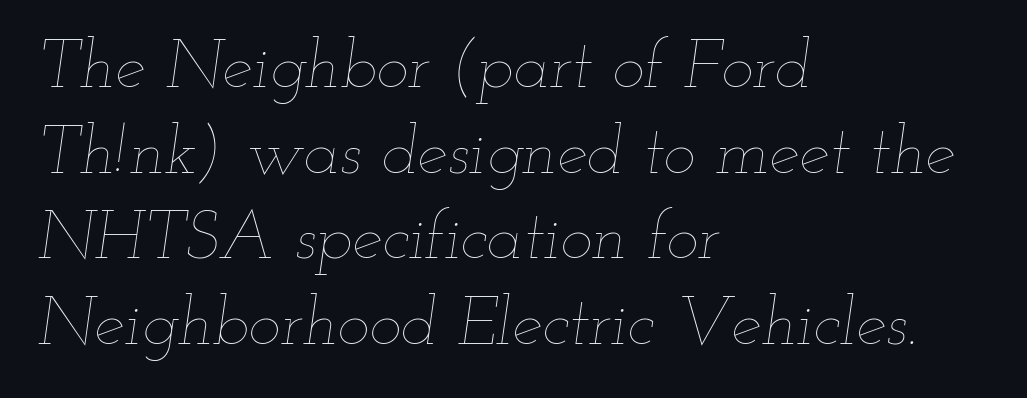
Q: Is the text bold? A: No.
Q: Is the text italic (slanted)? A: Yes, it leans right by about 12 degrees.
Q: Is the text underlined? A: No.
Q: How is the paragraph aligned? A: Left-aligned.
Q: Is the spacing between letters normal or unusually wide? A: Normal.
Q: Is the spacing between lines tight, normal or loose? A: Normal.
Q: Width (condensed, normal, or wide)? A: Wide.
Q: Stroke contrast? A: Low.
Q: x-height? A: Small.
Q: Monospaced? A: No.
